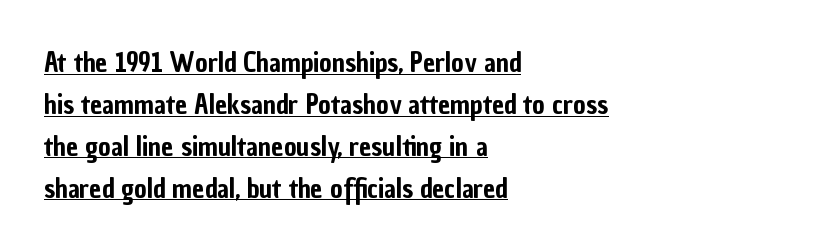
The image shows 27 px text type, upright; set left-aligned, normal line spacing (1.55x), normal letter spacing, underlined.
